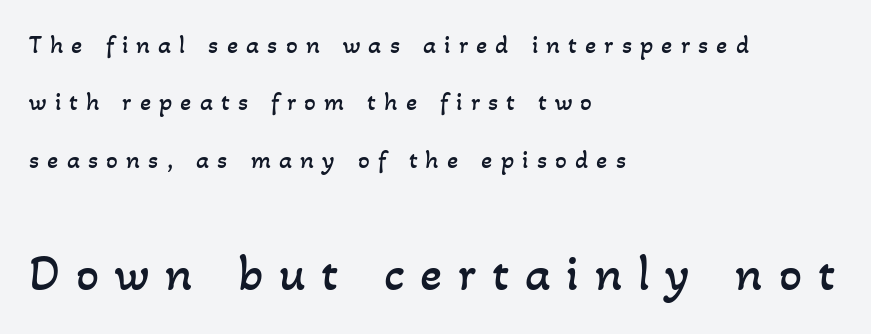
Note the varied advance widths — an 'i' is clearly narrower than an 'm'. Where is the straight margin? On the left. Vertically, the passage feels expansive, rows floating well apart. This layout puts the modest block above and the oversized block below. This reads as an unemphasized weight, regular at the heaviest.
